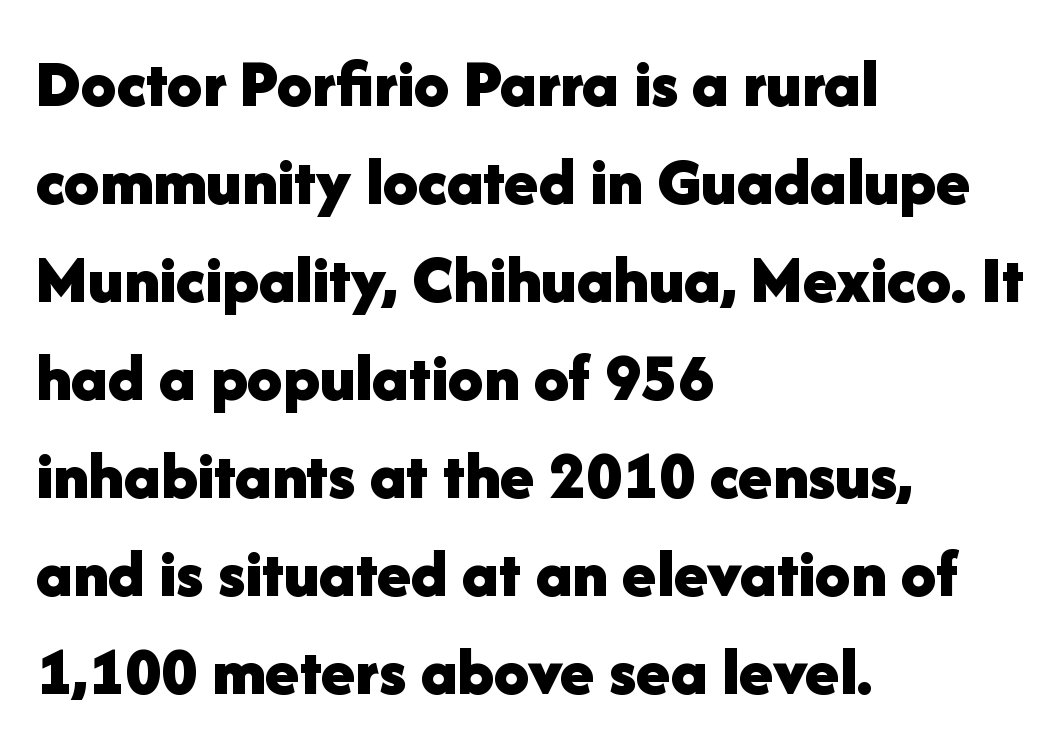
Q: Is the text bold? A: Yes.
Q: Is the text italic (slanted)? A: No, it is upright.
Q: Is the typeface a serif or a sans-serif typeface? A: Sans-serif.
Q: Is the text underlined? A: No.
Q: How is the paragraph aligned? A: Left-aligned.
Q: Is the spacing between letters normal or unusually wide? A: Normal.
Q: Is the spacing between lines tight, normal or loose? A: Normal.
Q: Width (condensed, normal, or wide)? A: Normal.
Q: Stroke contrast? A: Low.
Q: x-height? A: Medium.
Q: Monospaced? A: No.
